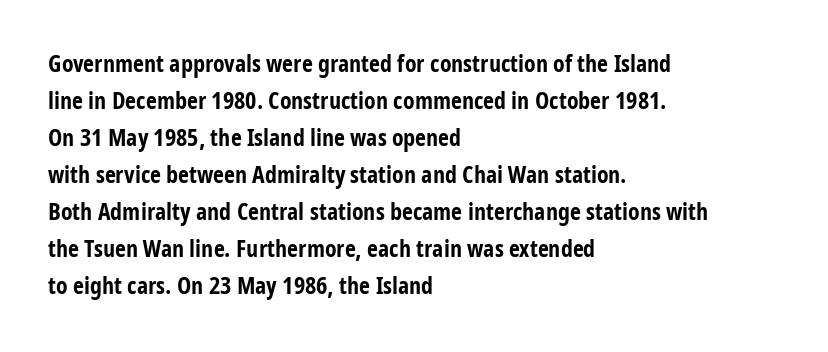
The image shows 24 px bold type, upright; set left-aligned, normal line spacing (1.54x), normal letter spacing, not underlined.
